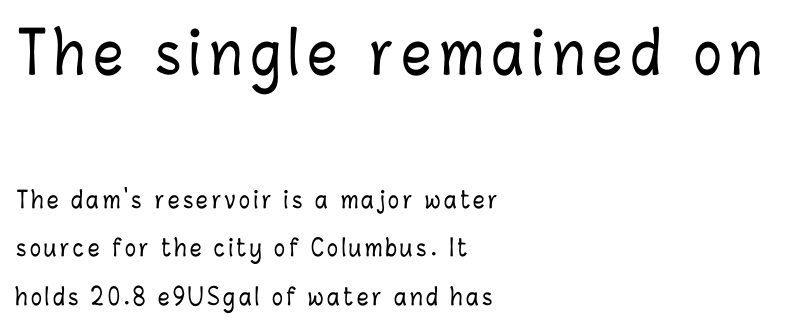
Q: Is the text italic (slanted)? A: No, it is upright.
Q: Is the text underlined? A: No.
Q: How is the paragraph aligned? A: Left-aligned.
Q: Is the spacing between lines tight, normal or loose? A: Loose.
Q: Which block of text is set in a larger size, the first (top) or the second (bottom)? A: The first (top) one.
Q: Width (condensed, normal, or wide)? A: Condensed.
Q: Stroke contrast? A: Low.
Q: x-height? A: Medium.
Q: Monospaced? A: No.
